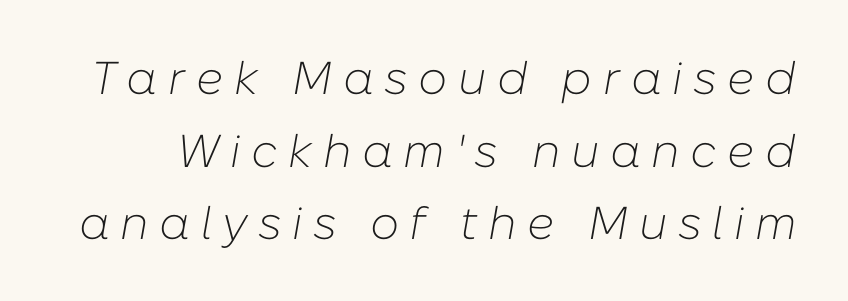
In terms of letterspacing, this is a distinctly airy, spread setting. Weight: not bold — regular or lighter. The face used here has a pronounced slope to its letters. A typesetter would call this proportional, since set widths differ per character.
